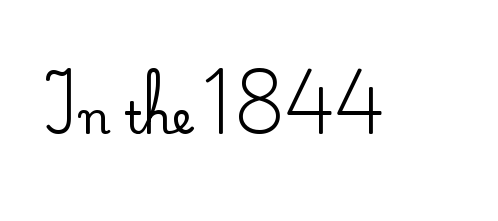
{"serif": "yes", "italic": "no", "width": "normal", "stroke_contrast": "medium", "x_height": "small", "monospaced": "no", "underline": "no", "letter_spacing": "normal", "letter_spacing_em": 0.0, "glyph_px": 45}
